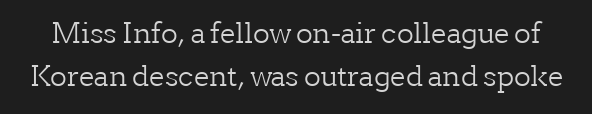
Q: Is the text bold? A: No.
Q: Is the text italic (slanted)? A: No, it is upright.
Q: Is the typeface a serif or a sans-serif typeface? A: Serif.
Q: Is the text underlined? A: No.
Q: Is the spacing between letters normal or unusually wide? A: Normal.
Q: Is the spacing between lines tight, normal or loose? A: Normal.
Q: Width (condensed, normal, or wide)? A: Normal.
Q: Stroke contrast? A: Low.
Q: x-height? A: Medium.
Q: Monospaced? A: No.
